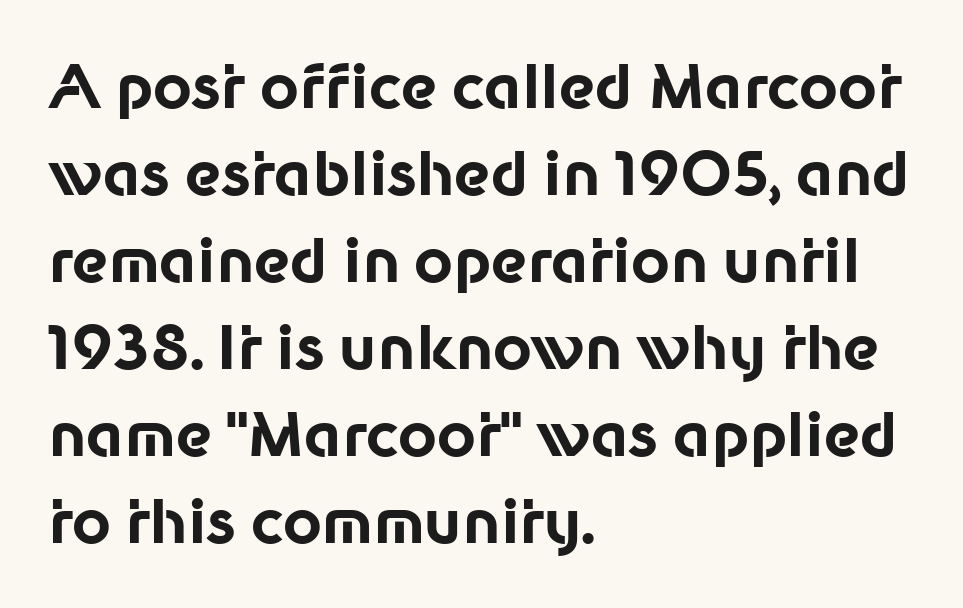
Q: Is the text bold? A: Yes.
Q: Is the text italic (slanted)? A: No, it is upright.
Q: Is the typeface a serif or a sans-serif typeface? A: Sans-serif.
Q: Is the text underlined? A: No.
Q: How is the paragraph aligned? A: Left-aligned.
Q: Is the spacing between letters normal or unusually wide? A: Normal.
Q: Is the spacing between lines tight, normal or loose? A: Normal.
Q: Width (condensed, normal, or wide)? A: Normal.
Q: Stroke contrast? A: Low.
Q: x-height? A: Medium.
Q: Monospaced? A: No.
